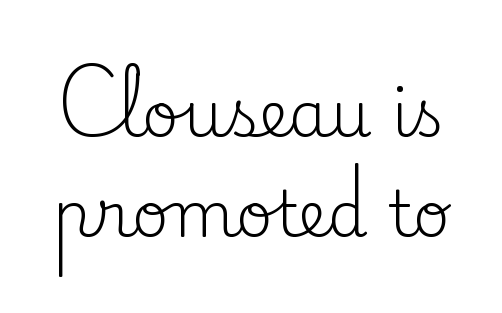
{"italic": "no", "bold": "no", "weight": "regular", "width": "normal", "stroke_contrast": "low", "x_height": "small", "monospaced": "no", "underline": "no", "line_spacing": "normal", "line_spacing_ratio": 1.57, "letter_spacing": "normal", "letter_spacing_em": 0.0, "glyph_px": 64}
